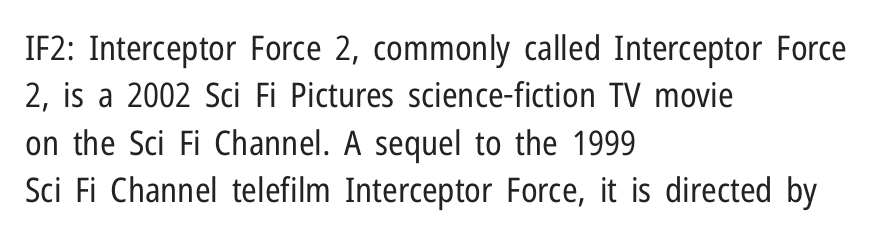
Q: Is the text bold? A: No.
Q: Is the text italic (slanted)? A: No, it is upright.
Q: Is the typeface a serif or a sans-serif typeface? A: Sans-serif.
Q: Is the text underlined? A: No.
Q: How is the paragraph aligned? A: Left-aligned.
Q: Is the spacing between letters normal or unusually wide? A: Normal.
Q: Is the spacing between lines tight, normal or loose? A: Normal.
Q: Width (condensed, normal, or wide)? A: Condensed.
Q: Stroke contrast? A: Low.
Q: x-height? A: Medium.
Q: Monospaced? A: No.
